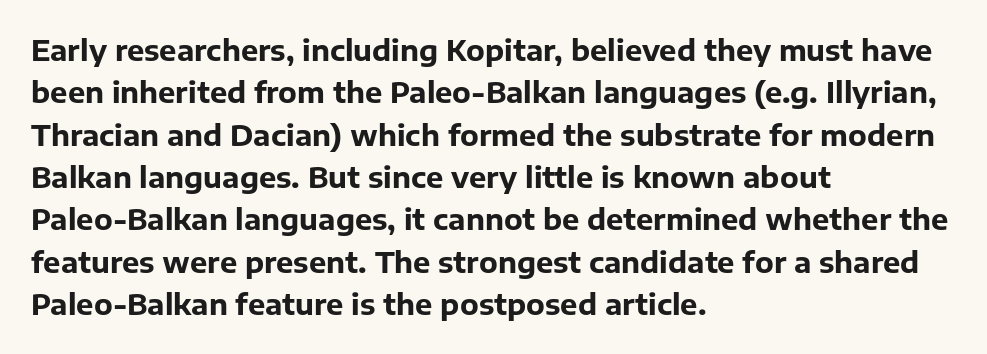
The image shows 29 px bold sans-serif type, upright; set left-aligned, normal line spacing (1.46x), normal letter spacing, not underlined; low stroke contrast and a medium x-height.
